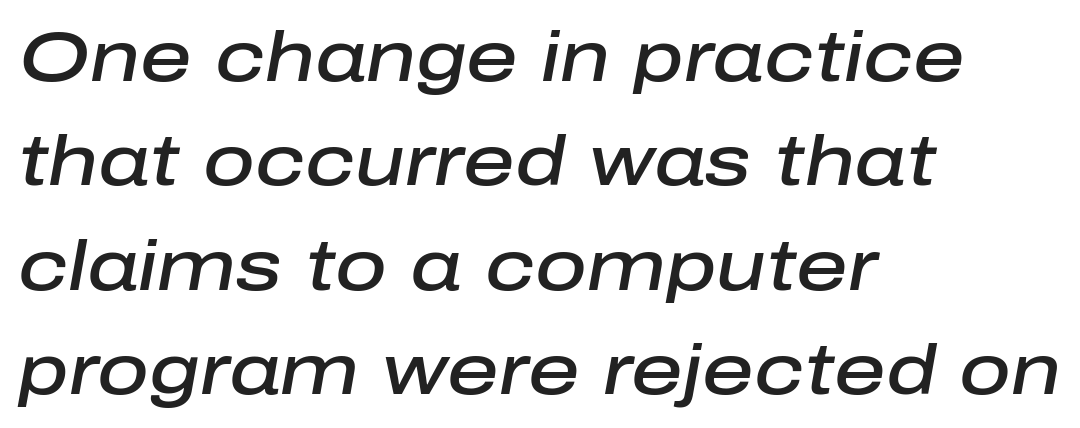
Teacher's note: observe the even left margin — that is flush-left alignment. Moderately thickened strokes mark this as semibold type. Observe the ordinary spacing: letters are neighbours, not strangers. Regarding leading, the lines here are spaced in the standard way. Here the designer chose a conventional face with non-uniform glyph widths. Clear beneath every line of the passage.
